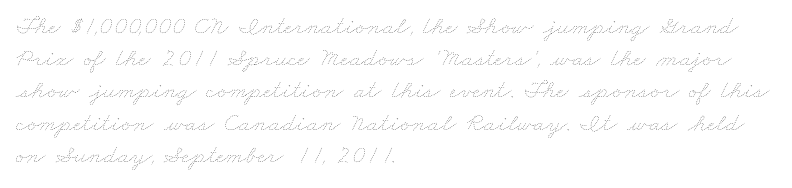
{"bold": "no", "underline": "no", "align": "left", "line_spacing_ratio": 1.24, "letter_spacing": "normal", "letter_spacing_em": 0.0, "glyph_px": 26}
